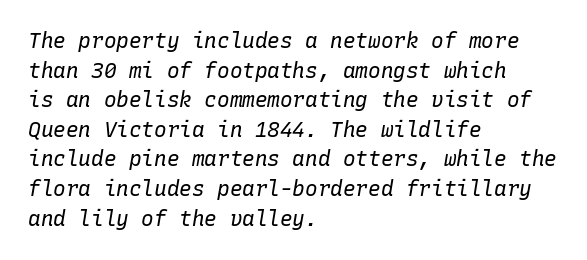
The image shows 21 px text type, italic (leaning right); set left-aligned, normal line spacing (1.41x), normal letter spacing, not underlined.
